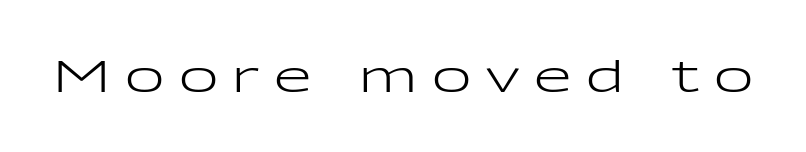
Here the glyphs are tracked loosely, breaking word shapes into spaced letters. Stem width sits at or under what a default text font uses. The face used here is proportionally spaced, like ordinary book or web type. The foot of each line stays bare and open. Unlike italic type, these characters show no tilt at all. Regarding serifs, this sample does without them.
